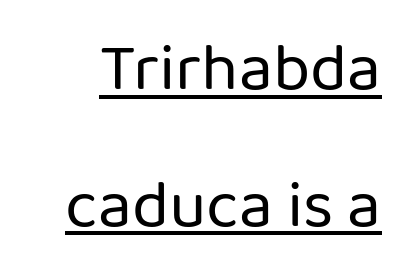
{"serif": "no", "italic": "no", "bold": "no", "weight": "regular", "width": "normal", "stroke_contrast": "low", "x_height": "medium", "monospaced": "no", "underline": "yes", "line_spacing": "loose", "line_spacing_ratio": 2.01, "letter_spacing": "normal", "letter_spacing_em": 0.0, "glyph_px": 68}
